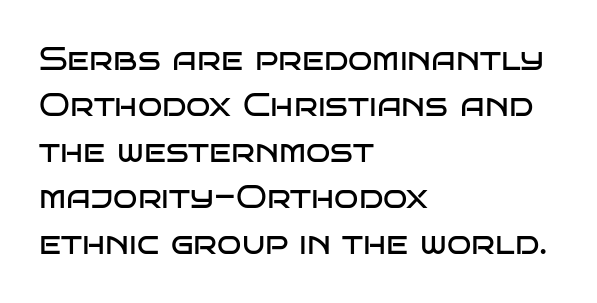
The image shows 32 px regular-weight, wide sans-serif type, upright; set left-aligned, normal line spacing (1.44x), normal letter spacing, not underlined; low stroke contrast and a large x-height.
